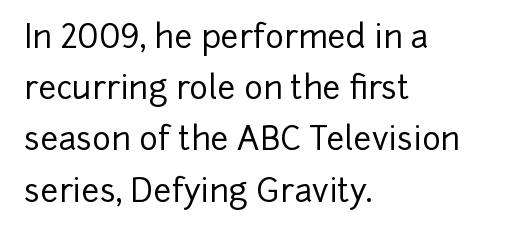
Q: Is the text italic (slanted)? A: No, it is upright.
Q: Is the typeface a serif or a sans-serif typeface? A: Sans-serif.
Q: Is the text underlined? A: No.
Q: How is the paragraph aligned? A: Left-aligned.
Q: Is the spacing between letters normal or unusually wide? A: Normal.
Q: Is the spacing between lines tight, normal or loose? A: Normal.
Q: Width (condensed, normal, or wide)? A: Normal.
Q: Stroke contrast? A: Low.
Q: x-height? A: Medium.
Q: Monospaced? A: No.
